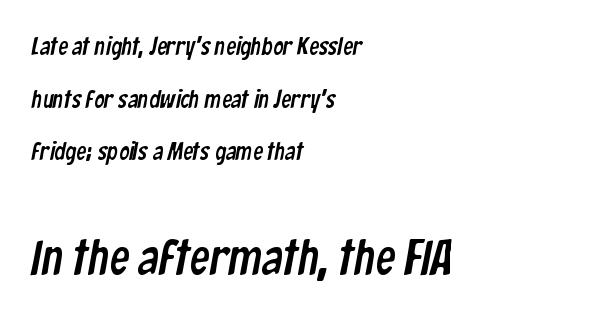
In this sample the second text group is rendered at the bigger scale. The face used here is proportionally spaced, like ordinary book or web type. The text was rendered using a sans face with plain stroke endings. The text block is weighted toward the left margin, trailing off unevenly rightward. This rendering leaves character spacing at its baseline value. Bare-footed words on every line.
